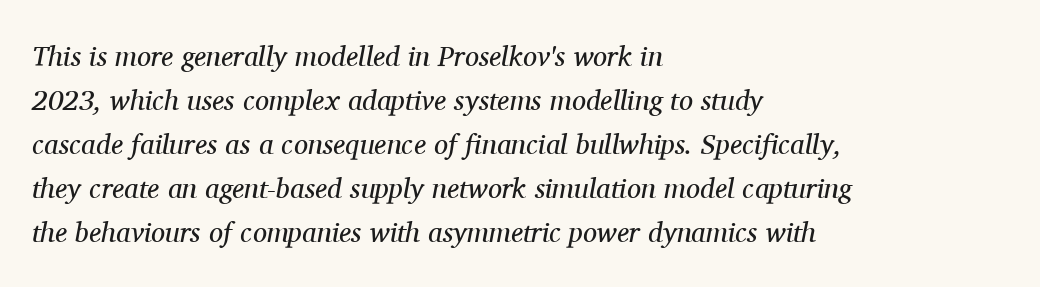
{"serif": "yes", "italic": "yes", "lean": "right", "slant_degrees": 11, "bold": "no", "weight": "regular", "width": "normal", "stroke_contrast": "medium", "x_height": "medium", "monospaced": "no", "underline": "no", "align": "left", "line_spacing": "normal", "line_spacing_ratio": 1.57, "letter_spacing": "normal", "letter_spacing_em": 0.0, "glyph_px": 28}
